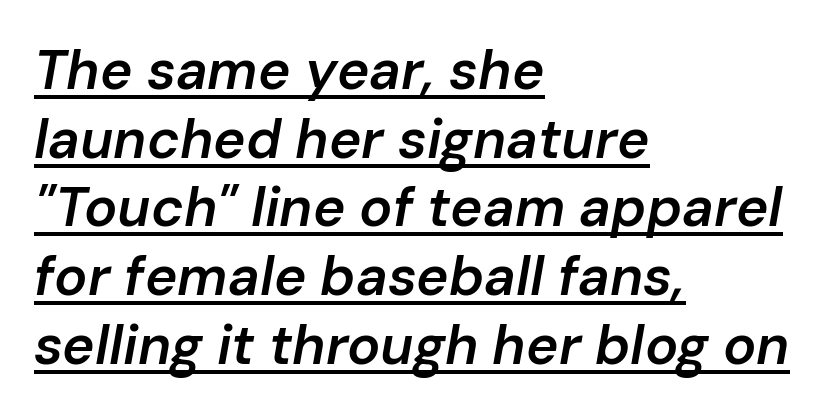
Q: Is the text bold? A: Semi-bold.
Q: Is the text italic (slanted)? A: Yes, it leans right by about 10 degrees.
Q: Is the text underlined? A: Yes.
Q: How is the paragraph aligned? A: Left-aligned.
Q: Is the spacing between letters normal or unusually wide? A: Normal.
Q: Is the spacing between lines tight, normal or loose? A: Normal.
Q: Width (condensed, normal, or wide)? A: Normal.
Q: Stroke contrast? A: Low.
Q: x-height? A: Medium.
Q: Monospaced? A: No.
